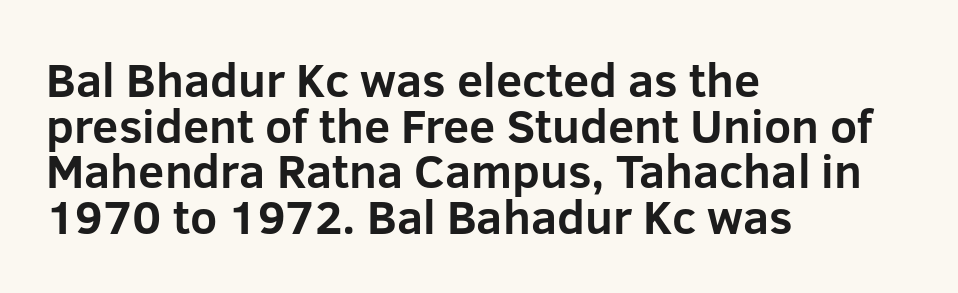
Q: Is the text bold? A: Yes.
Q: Is the text italic (slanted)? A: No, it is upright.
Q: Is the typeface a serif or a sans-serif typeface? A: Sans-serif.
Q: Is the text underlined? A: No.
Q: How is the paragraph aligned? A: Left-aligned.
Q: Is the spacing between letters normal or unusually wide? A: Normal.
Q: Is the spacing between lines tight, normal or loose? A: Tight.
Q: Width (condensed, normal, or wide)? A: Normal.
Q: Stroke contrast? A: Low.
Q: x-height? A: Medium.
Q: Monospaced? A: No.
